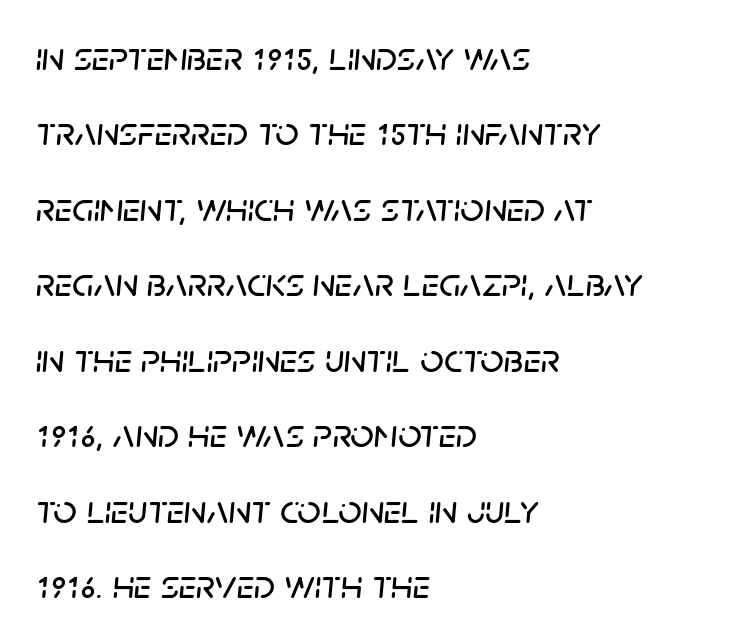
Descenders hang freely into open space. These lines stack with their left ends in a neat column. A typesetter would call this proportional, since set widths differ per character. These lines were composed using italics. Default kerning and tracking; the words read as compact shapes.
